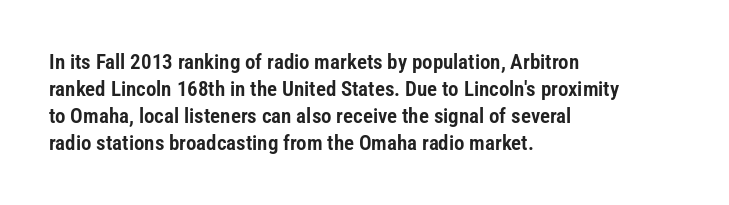
The image shows 21 px text type, upright; set left-aligned, normal line spacing (1.28x), normal letter spacing, not underlined.
